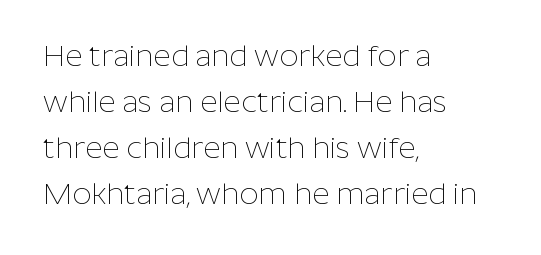
No chunkiness to these letters — they're not bold. Vertically, the passage feels balanced, rows spaced as you'd expect. This sample uses plain, unmodified letter spacing. Is this a fixed-width face? No — the glyphs have proportional, varying widths. The rag falls on the right side of this text block. The strip under each line holds only bare page.
